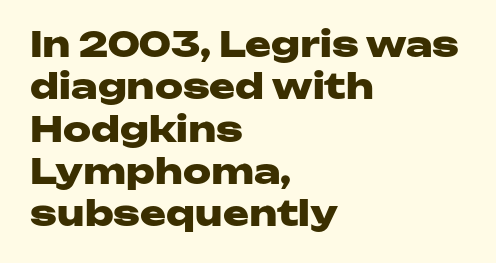
The image shows 35 px heavy, wide sans-serif type, upright; set left-aligned, line spacing 1.21x, normal letter spacing, not underlined; low stroke contrast and a medium x-height.
